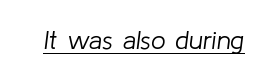
The letters sit at their default tracking, neither squeezed nor spread. In designer terms, the underline attribute is active on this setting. Posture: slanted. A quiet, ordinary-to-light weight characterises the typeface.
